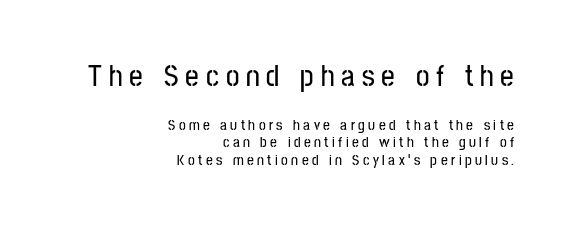
{"serif": "no", "italic": "no", "width": "condensed", "stroke_contrast": "low", "x_height": "medium", "monospaced": "no", "underline": "no", "align": "right", "line_spacing_ratio": 1.16, "letter_spacing": "wide", "letter_spacing_em": 0.23, "larger_block": "first", "size_ratio": 2.0, "glyph_px": 30}
